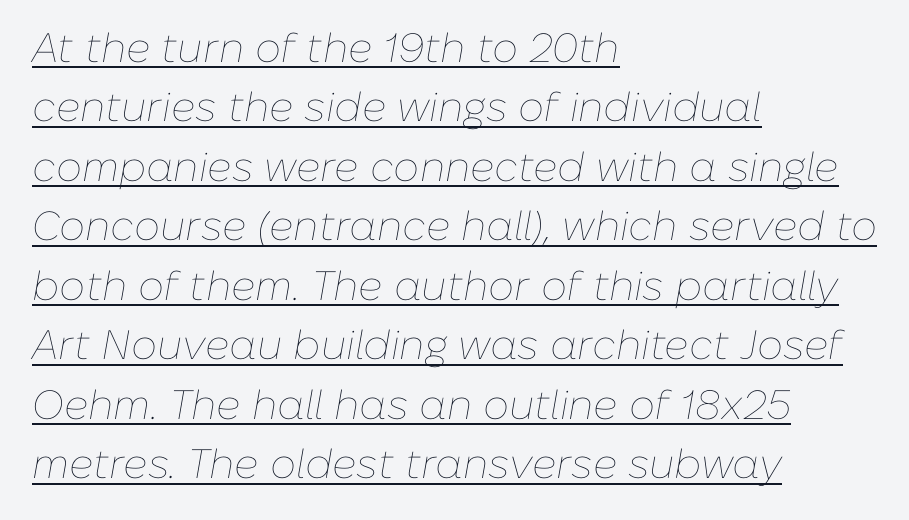
A typesetter would call this zero additional tracking. Notice how a bar underscores the lettering throughout. You can tell it's italic because the verticals aren't actually vertical. Think of a printed novel: that variable character pitch is what you see here. These lines stack with their left ends in a neat column. No heavy texture on the line: the type isn't bold.
